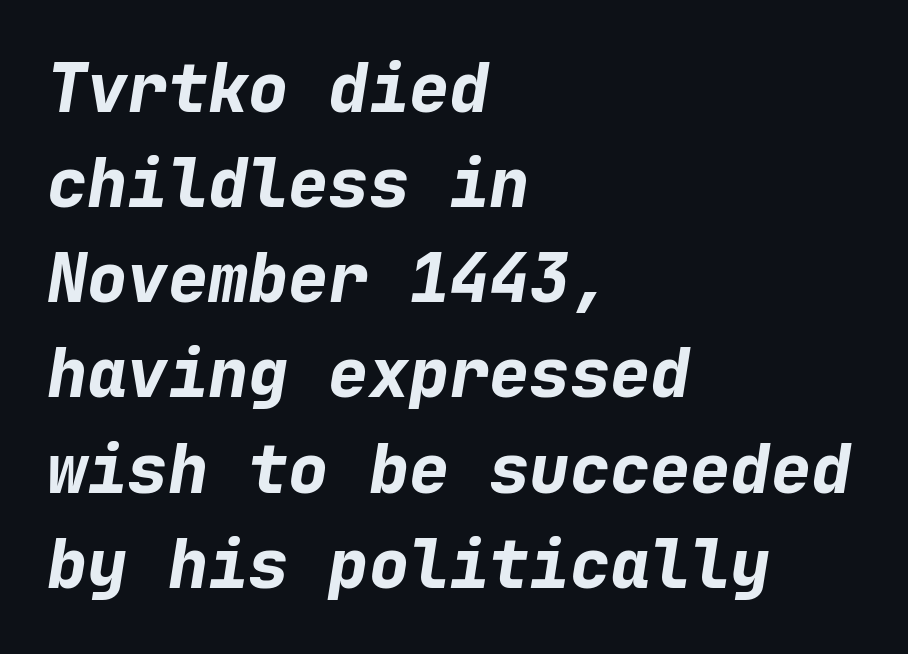
Q: Is the text bold? A: Yes.
Q: Is the text italic (slanted)? A: Yes, it leans right by about 9 degrees.
Q: Is the text underlined? A: No.
Q: How is the paragraph aligned? A: Left-aligned.
Q: Is the spacing between letters normal or unusually wide? A: Normal.
Q: Is the spacing between lines tight, normal or loose? A: Normal.
Q: Width (condensed, normal, or wide)? A: Normal.
Q: Stroke contrast? A: Low.
Q: x-height? A: Medium.
Q: Monospaced? A: Yes.
